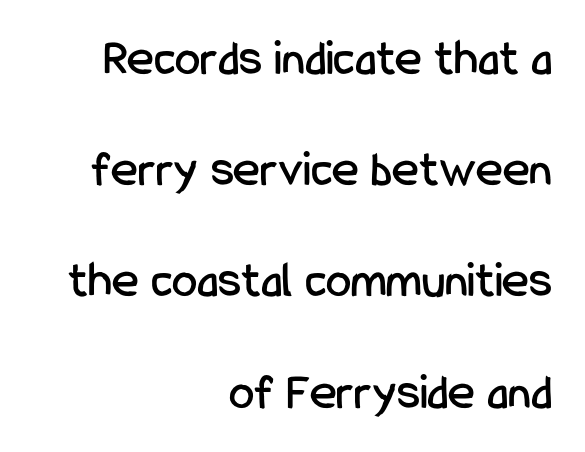
Bare-footed words on every line. The designer went with a sans here, leaving each stem footless. Vertical strokes here are truly vertical. Loosely led — the rows are spread out.
